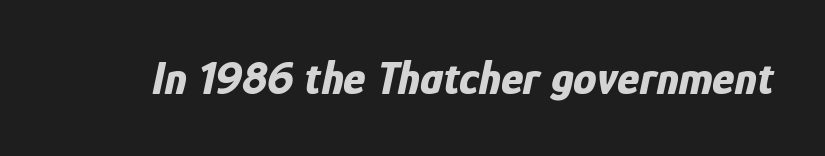
{"italic": "yes", "lean": "right", "slant_degrees": 12, "bold": "yes", "weight": "bold", "width": "condensed", "stroke_contrast": "low", "x_height": "medium", "monospaced": "no", "underline": "no", "letter_spacing": "normal", "letter_spacing_em": 0.0, "glyph_px": 47}
